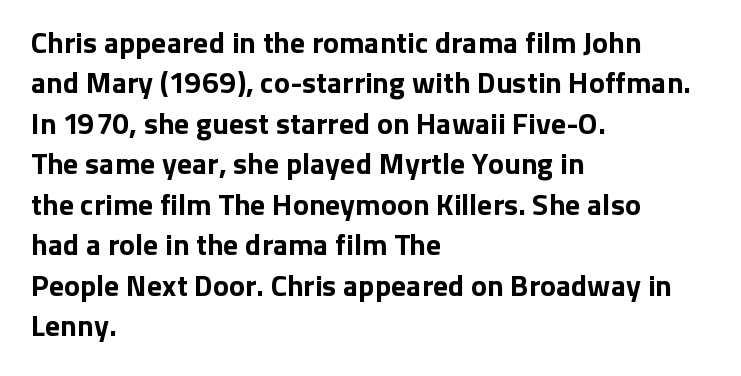
{"serif": "no", "italic": "no", "bold": "yes", "weight": "bold", "width": "normal", "stroke_contrast": "low", "x_height": "medium", "monospaced": "no", "underline": "no", "align": "left", "line_spacing": "normal", "line_spacing_ratio": 1.35, "letter_spacing": "normal", "letter_spacing_em": 0.0, "glyph_px": 30}
